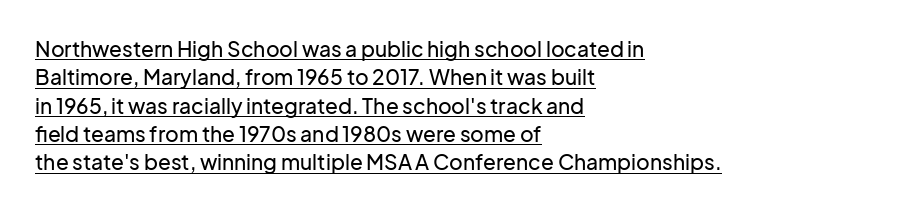
The passage is arranged the way most books set body copy — flush left. Is there much room between lines? A standard amount, neither cramped nor airy. Caption: lettering with a line underneath. These lines were composed using upright roman letters. Glyph-to-glyph distance matches everyday printed text.
